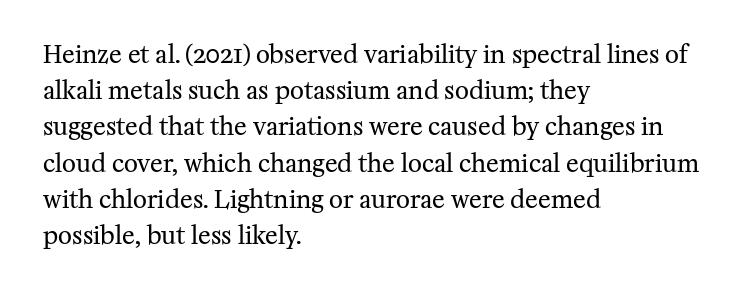
{"italic": "no", "bold": "no", "underline": "no", "align": "left", "line_spacing": "normal", "line_spacing_ratio": 1.51, "letter_spacing": "normal", "letter_spacing_em": 0.0, "glyph_px": 24}
